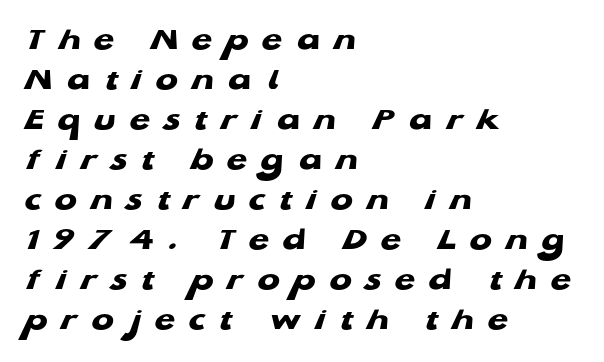
Letters rest on an invisible, unmarked baseline. I'd describe the lettering as bold — thick and assertive. This sample uses expanded letter spacing, leaving extra air between glyphs. Compared with a centered layout, this one pins lines to the left instead. Grotesque or geometric, the face here clearly has no serifs. Do the characters align in a grid? No, the font is proportional.
